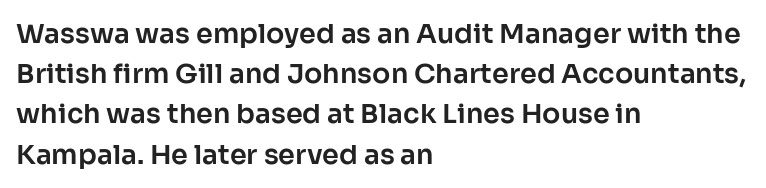
{"italic": "no", "underline": "no", "align": "left", "line_spacing": "normal", "line_spacing_ratio": 1.49, "letter_spacing": "normal", "letter_spacing_em": 0.0, "glyph_px": 27}
